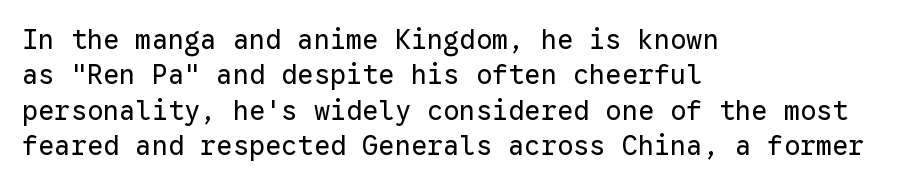
Line beginnings align vertically; line endings do not. The typography opts for an upright posture over an oblique one. Baseline-to-baseline distance is the conventional proportion of letter height. The characters are drawn with everyday or finer stroke widths. Here the glyphs are tracked normally, forming tight word shapes.
